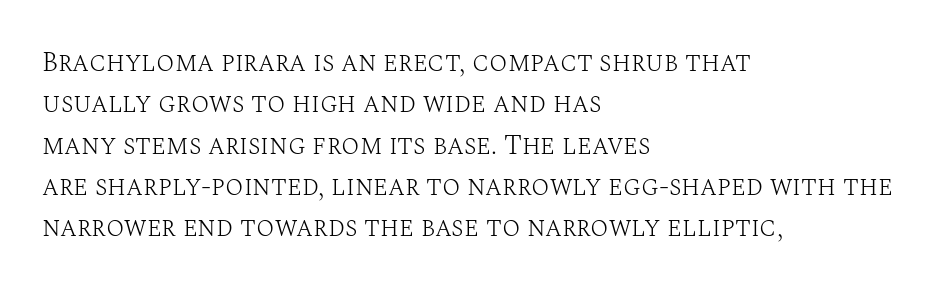
Q: Is the text bold? A: No.
Q: Is the text italic (slanted)? A: No, it is upright.
Q: Is the text underlined? A: No.
Q: How is the paragraph aligned? A: Left-aligned.
Q: Is the spacing between letters normal or unusually wide? A: Normal.
Q: Is the spacing between lines tight, normal or loose? A: Normal.
